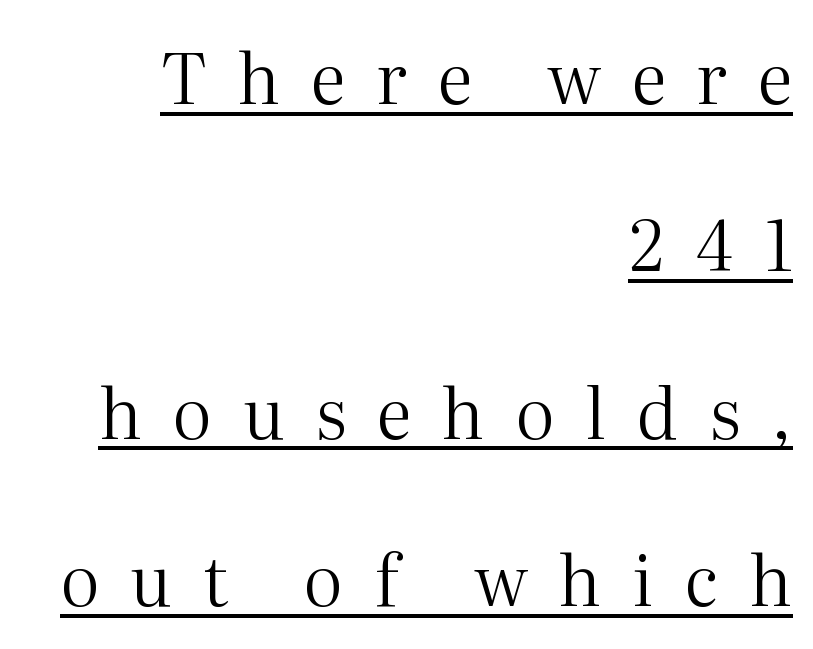
Is there any slant? The stems are plumb. Layout note: lines flush right. The typesetting does not lean heavy: it is not bold. You could not count columns in this text — the font is proportionally spaced. The face used here is seriffed, in the tradition of book romans.
